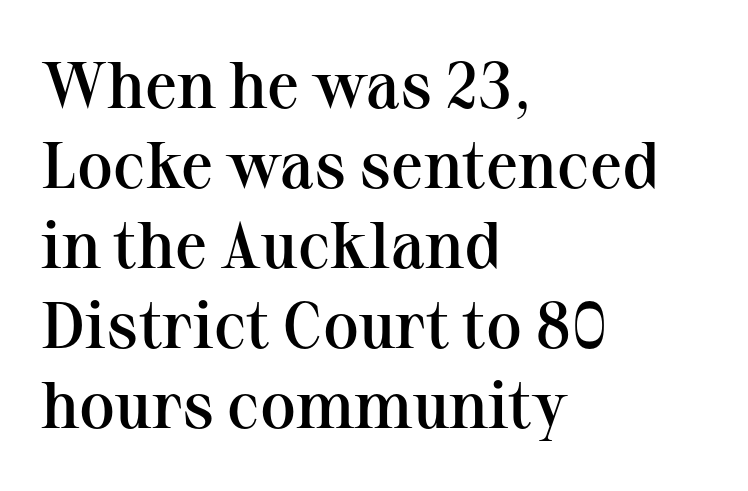
This rendering leaves character spacing at its baseline value. Bare-footed words on every line. The passage shown is typeset with a serif family. Think of a printed novel: that variable character pitch is what you see here. Weight check: semibold — heavier than regular, not quite bold.
